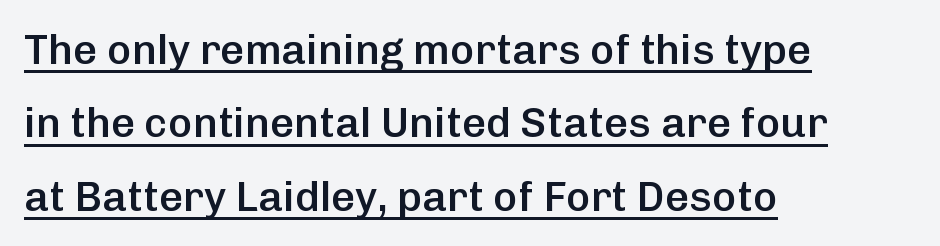
Layout note: lines flush left. In terms of letterform style, serifs are entirely absent. This rendering leaves character spacing at its baseline value. Each line of the rendering has a horizontal stroke beneath the glyphs. The typesetting leans somewhat heavy: a semibold. Is there any slant? The stems are plumb.
